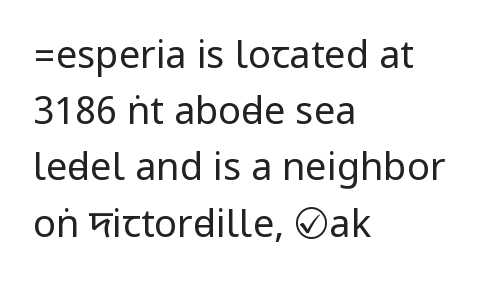
{"serif": "no", "italic": "no", "bold": "no", "weight": "regular", "width": "condensed", "stroke_contrast": "low", "underline": "no", "align": "left", "line_spacing": "normal", "line_spacing_ratio": 1.48, "letter_spacing": "normal", "letter_spacing_em": 0.0, "glyph_px": 38}
